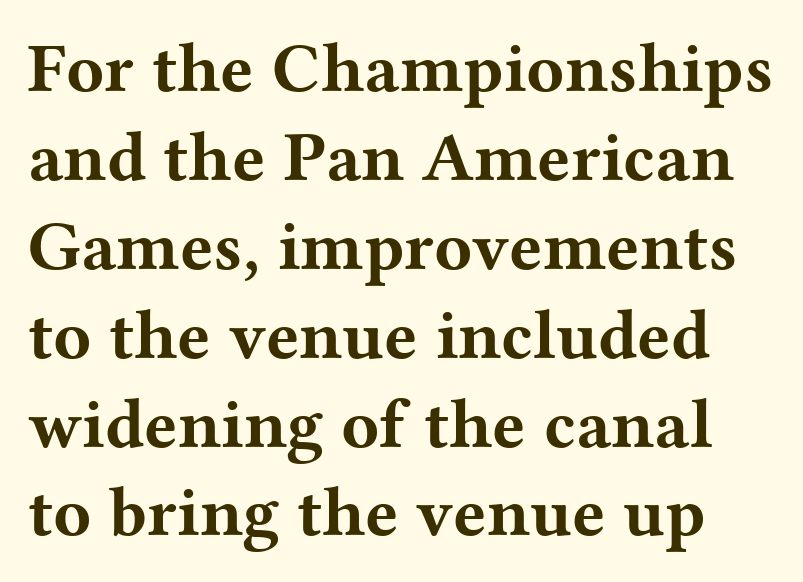
Does the lettering tilt? It doesn't — this is upright. The horizontal fit of the characters is conventional and even. Emphasis by weight is at full strength: bold. Do the characters align in a grid? No, the font is proportional.
